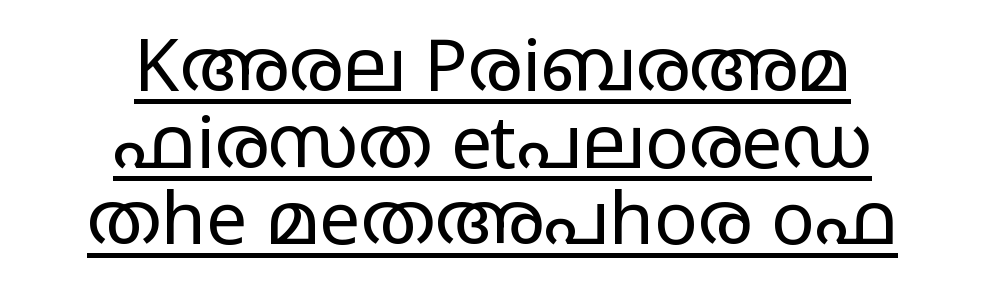
The image shows 73 px regular-weight, wide sans-serif type, upright; set centered, tight line spacing (1.05x), normal letter spacing, underlined; low stroke contrast and a large x-height.
